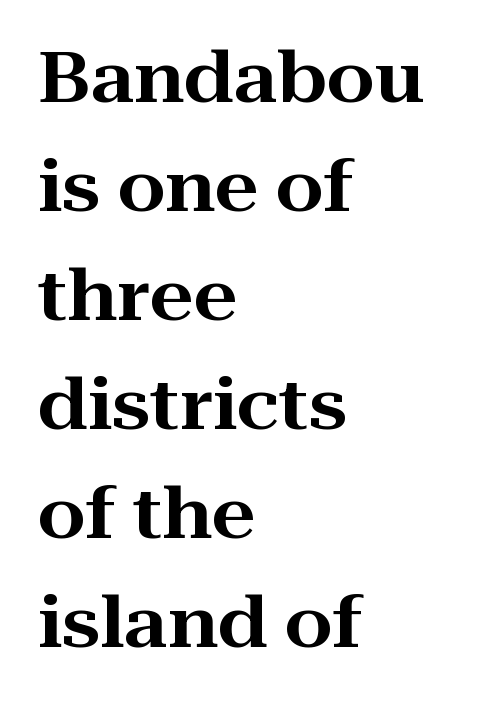
Glance below the letters and you will spot only blank space. Here the designer chose a conventional face with non-uniform glyph widths. Line starts are locked; line ends wander. Font category for this specimen: serif. Whoever set this chose a conventional vertical rhythm. Compared with typical body copy, the letter spacing here is the same.
